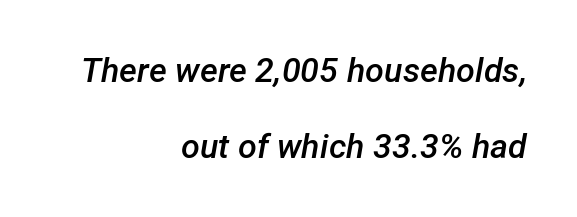
The line-height multiplier appears high, well above default. The typesetter chose a ragged-left arrangement here. Its strokes are somewhat broadened, the hallmark of semibold type. Decoration check: the copy has no underline.
